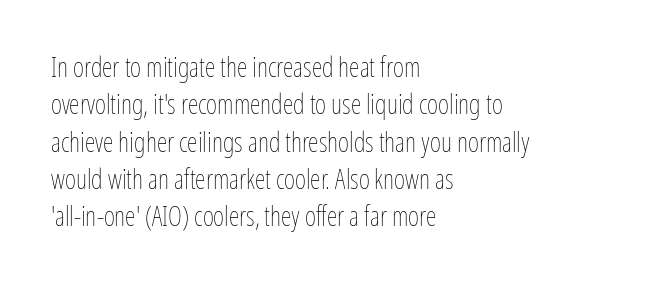
The image shows 27 px text type, upright; set left-aligned, normal line spacing (1.38x), normal letter spacing, not underlined.
